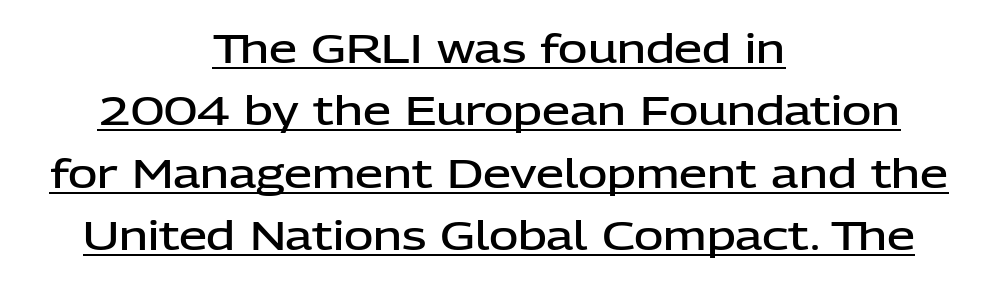
{"serif": "no", "italic": "no", "bold": "semi", "weight": "semibold", "width": "normal", "stroke_contrast": "low", "x_height": "medium", "monospaced": "no", "underline": "yes", "align": "center", "line_spacing": "normal", "line_spacing_ratio": 1.56, "letter_spacing": "normal", "letter_spacing_em": 0.0, "glyph_px": 40}
